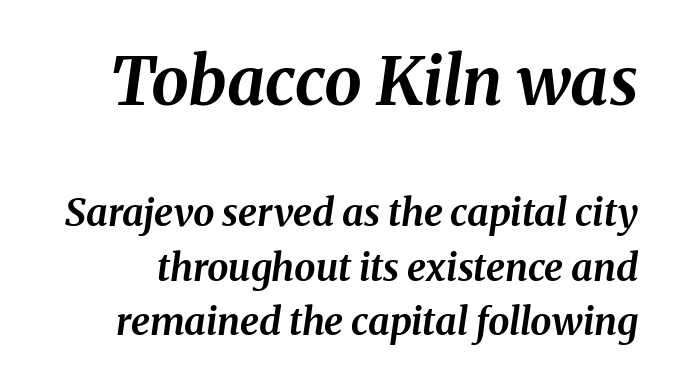
Q: Is the text bold? A: Yes.
Q: Is the text italic (slanted)? A: Yes, it leans right by about 8 degrees.
Q: Is the text underlined? A: No.
Q: Is the spacing between letters normal or unusually wide? A: Normal.
Q: Is the spacing between lines tight, normal or loose? A: Normal.
Q: Which block of text is set in a larger size, the first (top) or the second (bottom)? A: The first (top) one.
Q: Width (condensed, normal, or wide)? A: Normal.
Q: Stroke contrast? A: Medium.
Q: x-height? A: Medium.
Q: Monospaced? A: No.
